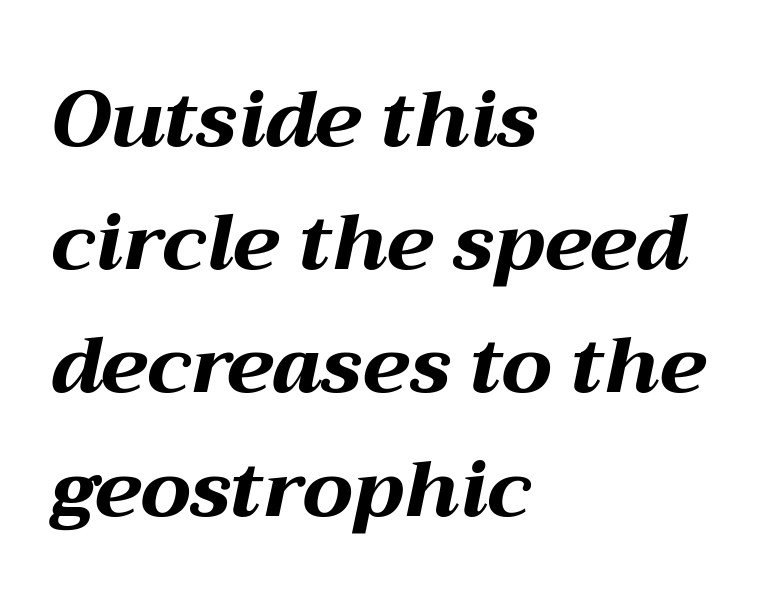
Q: Is the text bold? A: Yes.
Q: Is the text italic (slanted)? A: Yes, it leans right by about 12 degrees.
Q: Is the text underlined? A: No.
Q: How is the paragraph aligned? A: Left-aligned.
Q: Is the spacing between letters normal or unusually wide? A: Normal.
Q: Is the spacing between lines tight, normal or loose? A: Normal.
Q: Width (condensed, normal, or wide)? A: Wide.
Q: Stroke contrast? A: Medium.
Q: x-height? A: Medium.
Q: Monospaced? A: No.
